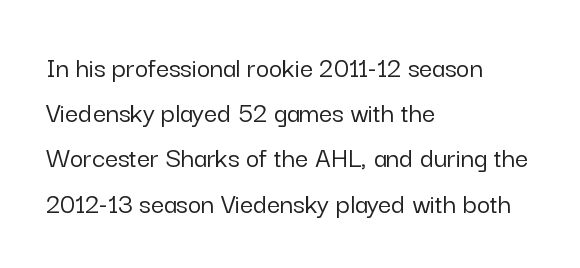
The image shows 29 px sans-serif type, upright; set left-aligned, normal line spacing (1.56x), normal letter spacing, not underlined; low stroke contrast and a medium x-height.
